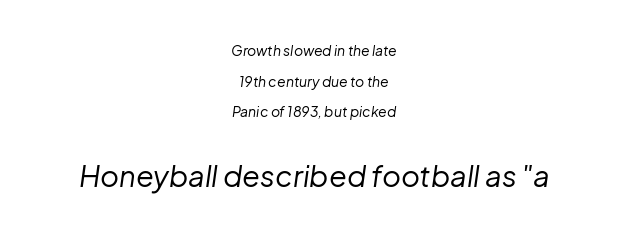
Compared with a typical body face, this is equally light or lighter still. Each letter keeps its own natural width here, so spacing adapts to shape. The lines are spread far apart with generous leading. The whitespace from short lines is split evenly between both sides.
